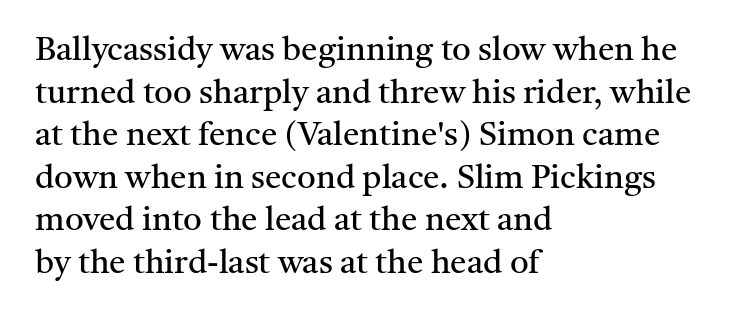
{"serif": "yes", "italic": "no", "bold": "no", "weight": "regular", "width": "normal", "stroke_contrast": "medium", "x_height": "medium", "monospaced": "no", "underline": "no", "align": "left", "line_spacing": "normal", "line_spacing_ratio": 1.29, "letter_spacing": "normal", "letter_spacing_em": 0.0, "glyph_px": 33}
